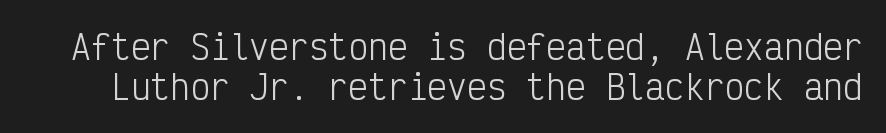
Q: Is the text bold? A: No.
Q: Is the text italic (slanted)? A: No, it is upright.
Q: Is the typeface a serif or a sans-serif typeface? A: Sans-serif.
Q: Is the text underlined? A: No.
Q: Is the spacing between letters normal or unusually wide? A: Normal.
Q: Width (condensed, normal, or wide)? A: Condensed.
Q: Stroke contrast? A: Low.
Q: x-height? A: Medium.
Q: Monospaced? A: Yes.
